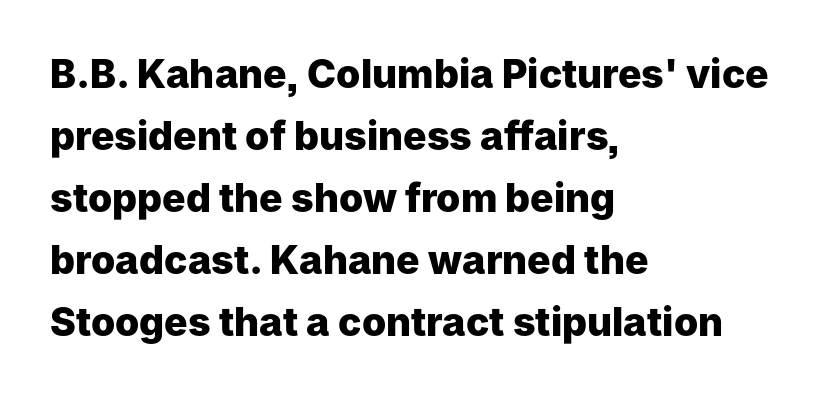
Q: Is the text bold? A: Yes.
Q: Is the text italic (slanted)? A: No, it is upright.
Q: Is the typeface a serif or a sans-serif typeface? A: Sans-serif.
Q: Is the text underlined? A: No.
Q: How is the paragraph aligned? A: Left-aligned.
Q: Is the spacing between letters normal or unusually wide? A: Normal.
Q: Is the spacing between lines tight, normal or loose? A: Normal.
Q: Width (condensed, normal, or wide)? A: Normal.
Q: Stroke contrast? A: Low.
Q: x-height? A: Medium.
Q: Monospaced? A: No.
